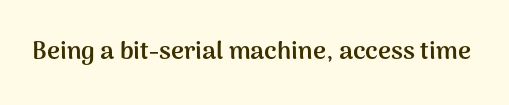
Underlining? Definitely not there. Strong, thick strokes mark this as bold type. This sample uses an upright cut, with every glyph sitting square on the baseline. A typesetter would call this zero additional tracking.
